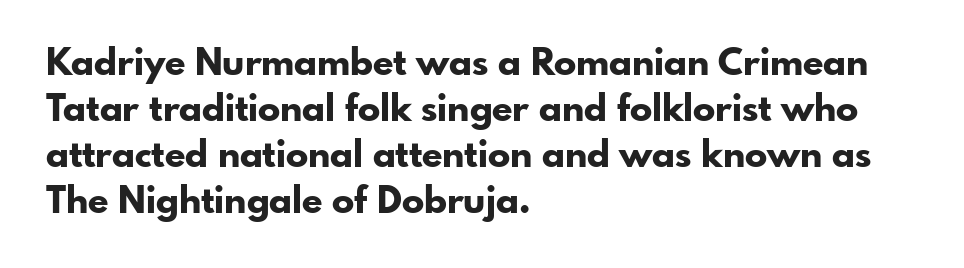
Anything drawn beneath the words? Only blank space. Caption: standard tracking, unaltered. Where is the straight margin? On the left. The letters are bold, with thick, heavy strokes. Character widths vary here, with narrow letters taking less room than wide ones.
